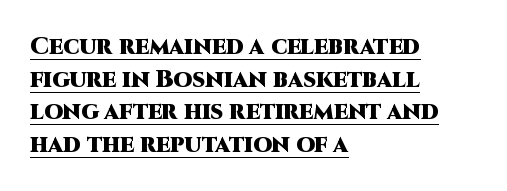
Q: Is the text bold? A: Yes.
Q: Is the text italic (slanted)? A: No, it is upright.
Q: Is the text underlined? A: Yes.
Q: How is the paragraph aligned? A: Left-aligned.
Q: Is the spacing between letters normal or unusually wide? A: Normal.
Q: Is the spacing between lines tight, normal or loose? A: Normal.
